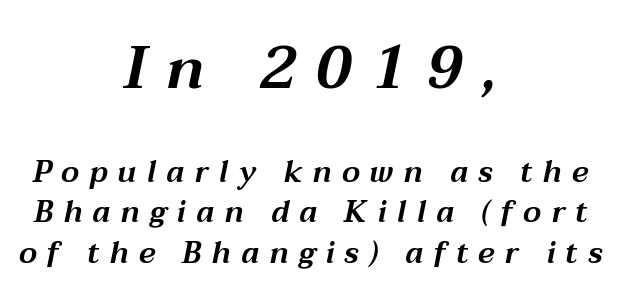
Q: Is the text italic (slanted)? A: Yes, it leans right by about 12 degrees.
Q: Is the text underlined? A: No.
Q: How is the paragraph aligned? A: Centered.
Q: Is the spacing between letters normal or unusually wide? A: Unusually wide.
Q: Is the spacing between lines tight, normal or loose? A: Normal.
Q: Which block of text is set in a larger size, the first (top) or the second (bottom)? A: The first (top) one.
Q: Width (condensed, normal, or wide)? A: Wide.
Q: Stroke contrast? A: Medium.
Q: x-height? A: Medium.
Q: Monospaced? A: No.
